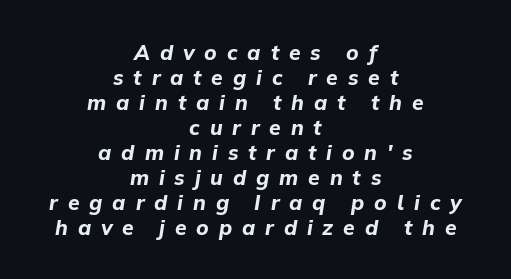
Q: Is the text bold? A: Yes.
Q: Is the text italic (slanted)? A: Yes, it leans right by about 9 degrees.
Q: Is the text underlined? A: No.
Q: How is the paragraph aligned? A: Centered.
Q: Is the spacing between letters normal or unusually wide? A: Unusually wide.
